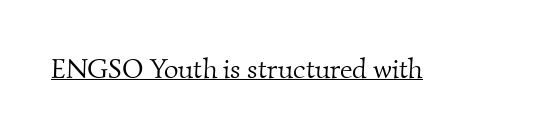
The image shows 28 px light serif type; set normal letter spacing, underlined; medium stroke contrast and a small x-height.
